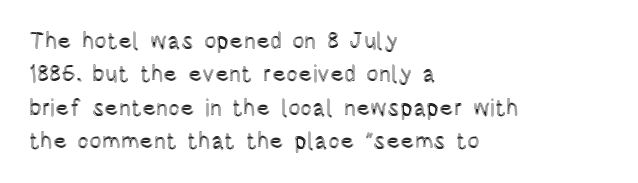
Q: Is the text italic (slanted)? A: No, it is upright.
Q: Is the text underlined? A: No.
Q: How is the paragraph aligned? A: Left-aligned.
Q: Is the spacing between letters normal or unusually wide? A: Normal.
Q: Is the spacing between lines tight, normal or loose? A: Normal.
